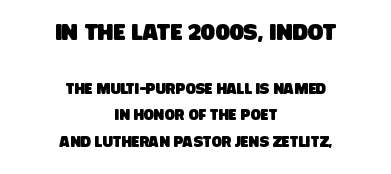
Words float on clear page, feet unadorned. Short and long lines alike share a common midpoint. The letters sit at their default tracking, neither squeezed nor spread. The passage shown begins with its larger block and ends with its smaller one.
